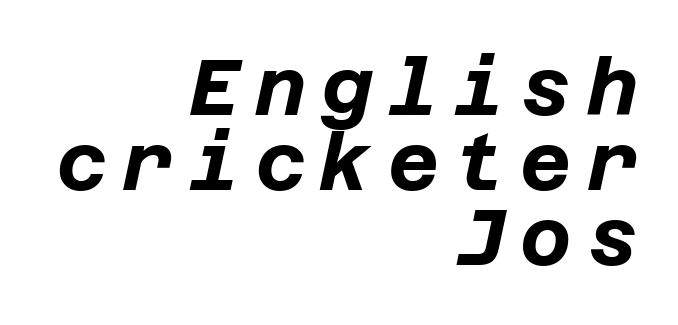
The image shows 79 px bold type, italic (leaning right); set right-aligned, tight line spacing (0.95x), not underlined; low stroke contrast and a large x-height.
